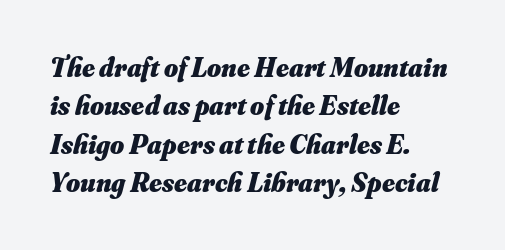
The image shows 27 px bold type, italic (leaning right); set left-aligned, normal line spacing (1.42x), normal letter spacing, not underlined.
